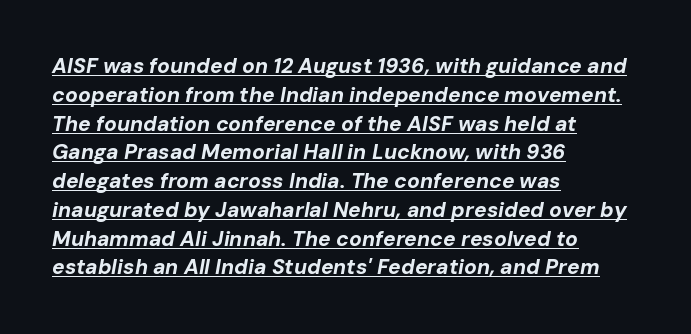
{"italic": "yes", "lean": "right", "slant_degrees": 10, "bold": "yes", "underline": "yes", "align": "left", "line_spacing": "normal", "line_spacing_ratio": 1.37, "letter_spacing": "normal", "letter_spacing_em": 0.0, "glyph_px": 21}
